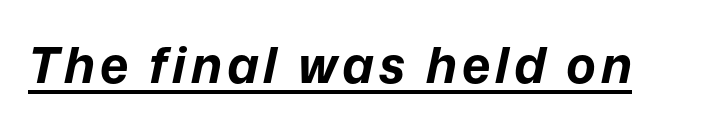
Q: Is the text bold? A: Yes.
Q: Is the text italic (slanted)? A: Yes, it leans right by about 12 degrees.
Q: Is the text underlined? A: Yes.
Q: Width (condensed, normal, or wide)? A: Normal.
Q: Stroke contrast? A: Low.
Q: x-height? A: Medium.
Q: Monospaced? A: No.
